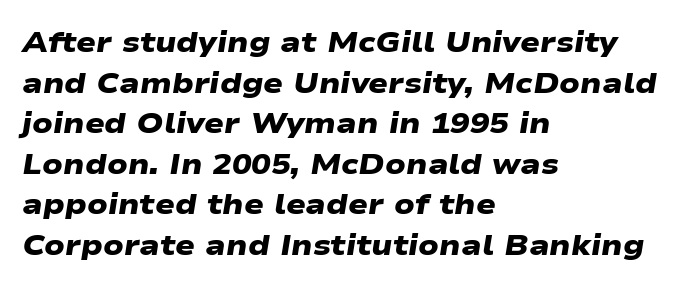
The image shows 29 px heavy, wide sans-serif type; set left-aligned, normal line spacing (1.4x), normal letter spacing, not underlined; low stroke contrast and a medium x-height.
